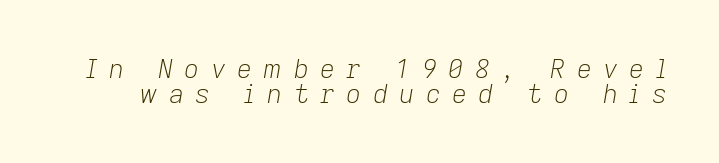
Underline: absent. The tracking reads as deliberately expanded to a designer's eye. Weight: in the light-to-regular range. These lines were composed using italics. Compared with typical paragraphs, the rows here are closer together.
